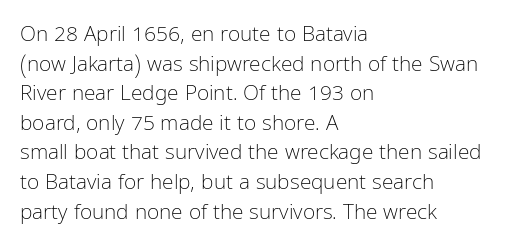
The image shows 21 px text type, upright; set left-aligned, normal line spacing (1.41x), normal letter spacing, not underlined.
